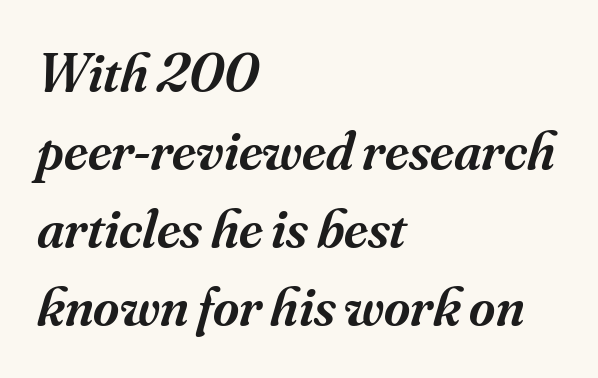
The image shows 56 px semibold serif type, italic (leaning right); set left-aligned, normal line spacing (1.39x), normal letter spacing, not underlined; medium stroke contrast and a small x-height.
